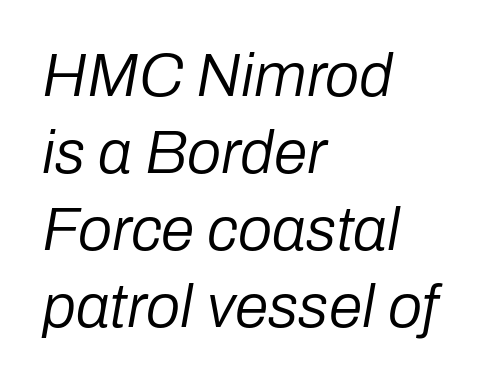
The image shows 61 px regular-weight type, italic (leaning right); set left-aligned, normal line spacing (1.26x), normal letter spacing, not underlined; low stroke contrast and a medium x-height.
